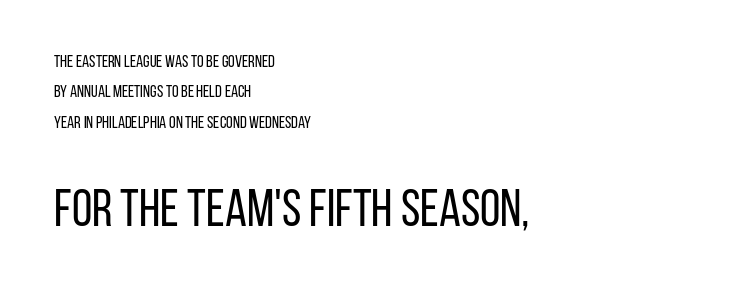
The image shows 52 px regular-weight, condensed sans-serif type, upright; set left-aligned, line spacing 1.79x, normal letter spacing, not underlined; the second (bottom) block is 3.06x larger; low stroke contrast and a large x-height.
